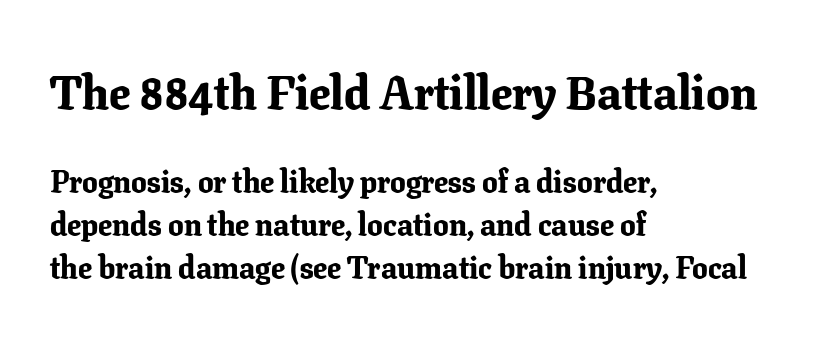
Q: Is the text bold? A: Yes.
Q: Is the text italic (slanted)? A: No, it is upright.
Q: Is the typeface a serif or a sans-serif typeface? A: Serif.
Q: Is the text underlined? A: No.
Q: How is the paragraph aligned? A: Left-aligned.
Q: Is the spacing between letters normal or unusually wide? A: Normal.
Q: Is the spacing between lines tight, normal or loose? A: Normal.
Q: Which block of text is set in a larger size, the first (top) or the second (bottom)? A: The first (top) one.
Q: Width (condensed, normal, or wide)? A: Normal.
Q: Stroke contrast? A: Low.
Q: x-height? A: Medium.
Q: Monospaced? A: No.
